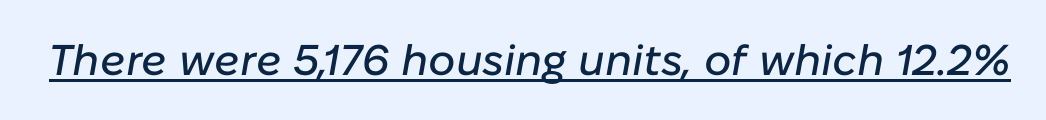
The image shows 43 px text type, italic (leaning right); set normal letter spacing, underlined; low stroke contrast and a medium x-height.
